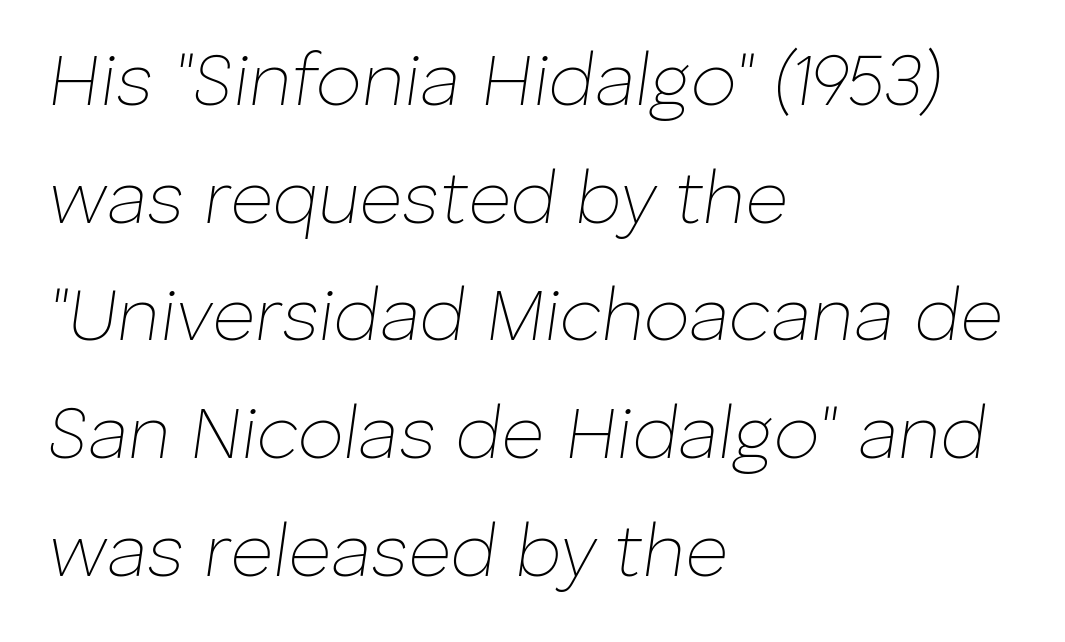
The image shows 74 px thin type, italic (leaning right); set left-aligned, normal line spacing (1.59x), normal letter spacing, not underlined; low stroke contrast and a medium x-height.
